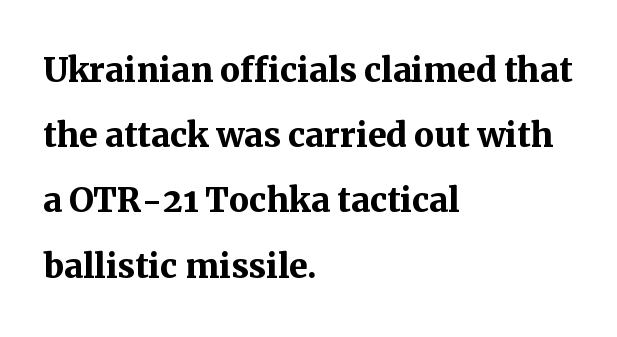
{"serif": "yes", "italic": "no", "bold": "yes", "weight": "semibold", "width": "normal", "stroke_contrast": "medium", "x_height": "medium", "monospaced": "no", "underline": "no", "align": "left", "line_spacing": "normal", "line_spacing_ratio": 1.45, "letter_spacing": "normal", "letter_spacing_em": 0.0, "glyph_px": 45}
